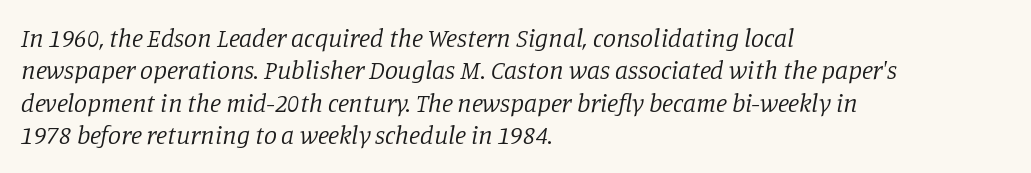
{"italic": "yes", "lean": "right", "slant_degrees": 11, "bold": "no", "underline": "no", "align": "left", "line_spacing": "normal", "line_spacing_ratio": 1.25, "letter_spacing": "normal", "letter_spacing_em": 0.0, "glyph_px": 26}
